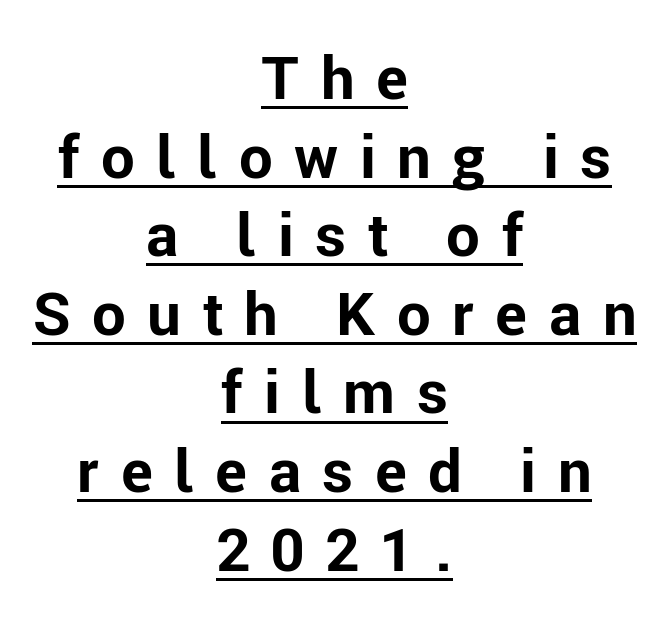
The line-height multiplier appears to be the usual default. This sample has the flowing, uneven cadence of proportional lettering. When letters stand straight like this, we call the style roman or upright. Typographic density is high because the face is bold. Does the type have serifs? No, each stem ends abruptly.
